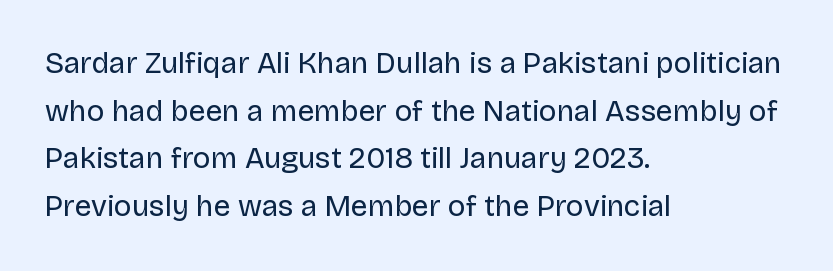
The image shows 30 px regular-weight sans-serif type, upright; set left-aligned, normal line spacing (1.59x), normal letter spacing, not underlined; low stroke contrast and a large x-height.
